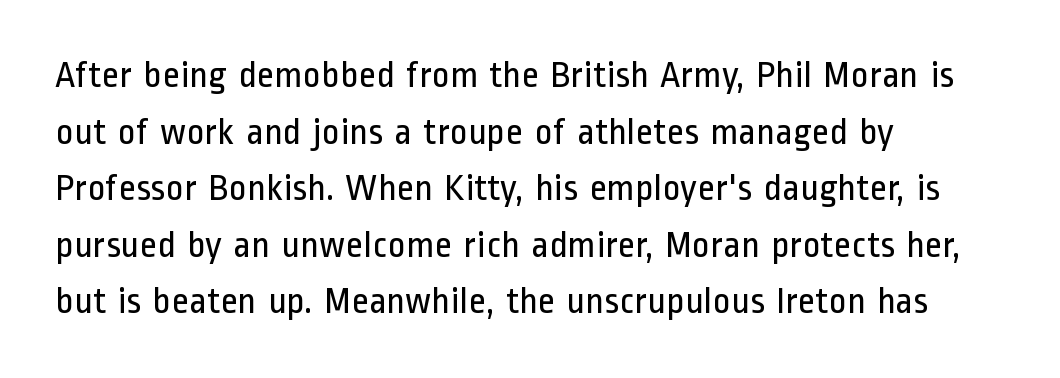
All the whitespace from short lines collects on the right. Unbolded letterforms with no extra heft. What kind of face is this? One without serifs — a sans. A clean baseline with only descenders dipping below it.
